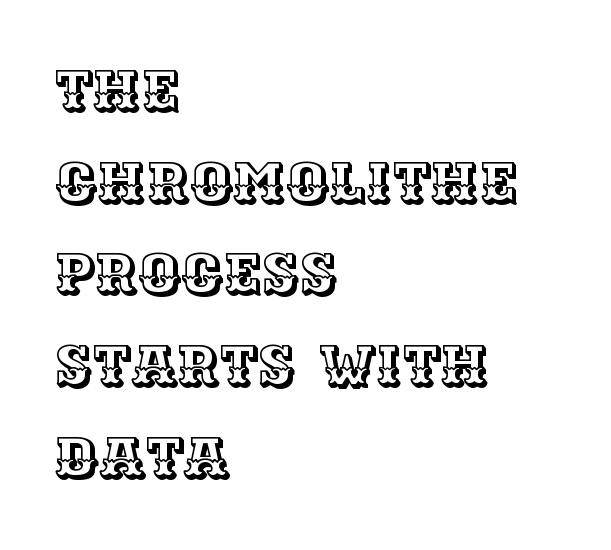
The image shows 58 px text type, upright; set left-aligned, normal line spacing (1.58x), normal letter spacing, not underlined; a large x-height.
